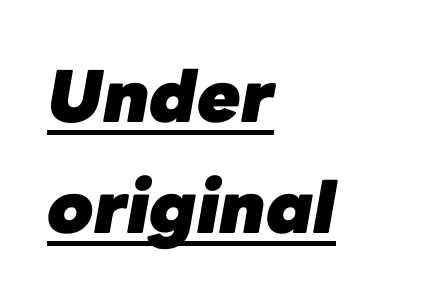
{"italic": "yes", "lean": "right", "slant_degrees": 10, "bold": "yes", "weight": "heavy", "width": "normal", "stroke_contrast": "low", "x_height": "medium", "monospaced": "no", "underline": "yes", "align": "left", "line_spacing": "normal", "line_spacing_ratio": 1.57, "letter_spacing": "normal", "letter_spacing_em": 0.0, "glyph_px": 71}
